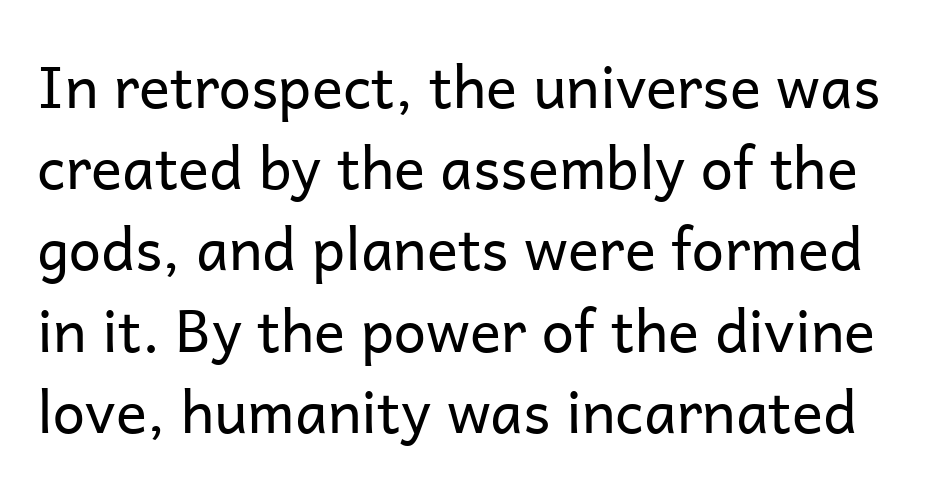
Q: Is the text bold? A: No.
Q: Is the text italic (slanted)? A: No, it is upright.
Q: Is the typeface a serif or a sans-serif typeface? A: Sans-serif.
Q: Is the text underlined? A: No.
Q: Is the spacing between letters normal or unusually wide? A: Normal.
Q: Is the spacing between lines tight, normal or loose? A: Normal.
Q: Width (condensed, normal, or wide)? A: Normal.
Q: Stroke contrast? A: Low.
Q: x-height? A: Medium.
Q: Monospaced? A: No.
